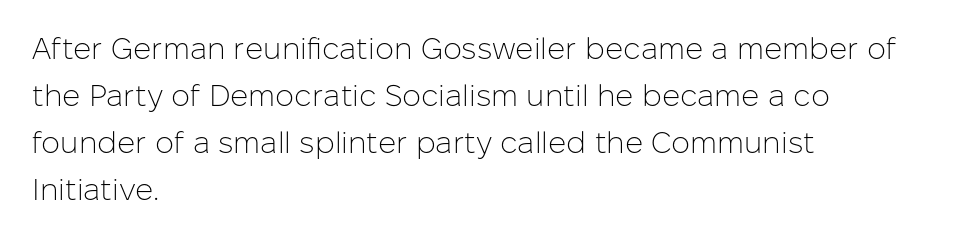
{"serif": "no", "italic": "no", "bold": "no", "weight": "light", "width": "normal", "stroke_contrast": "low", "x_height": "medium", "monospaced": "no", "underline": "no", "align": "left", "line_spacing": "normal", "line_spacing_ratio": 1.57, "letter_spacing": "normal", "letter_spacing_em": 0.0, "glyph_px": 30}
